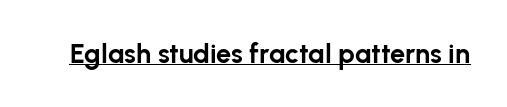
Q: Is the text bold? A: Yes.
Q: Is the text italic (slanted)? A: No, it is upright.
Q: Is the text underlined? A: Yes.
Q: Is the spacing between letters normal or unusually wide? A: Normal.
